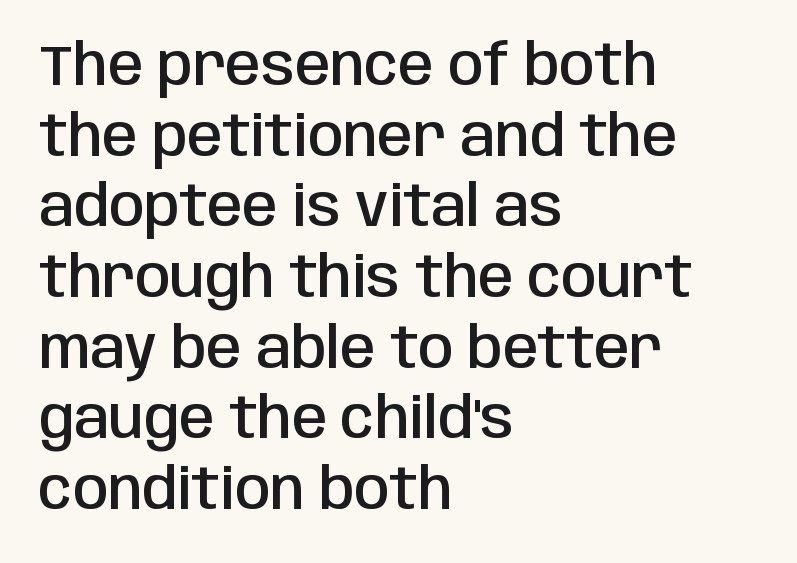
The image shows 57 px semibold, condensed sans-serif type, upright; set left-aligned, line spacing 1.24x, normal letter spacing, not underlined; low stroke contrast and a large x-height.
